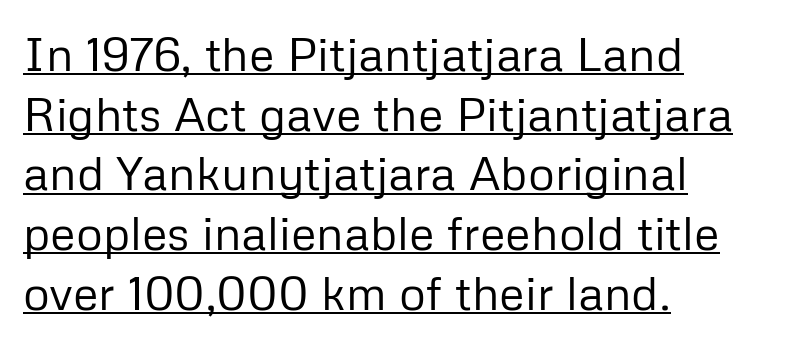
Looks like regular typesetting: each glyph gets only the width it needs. The face used here is a sans, in the tradition of grotesques and geometrics. The typesetter has applied underlining to the passage shown. Default kerning and tracking; the words read as compact shapes. Whoever set this chose a conventional vertical rhythm.
